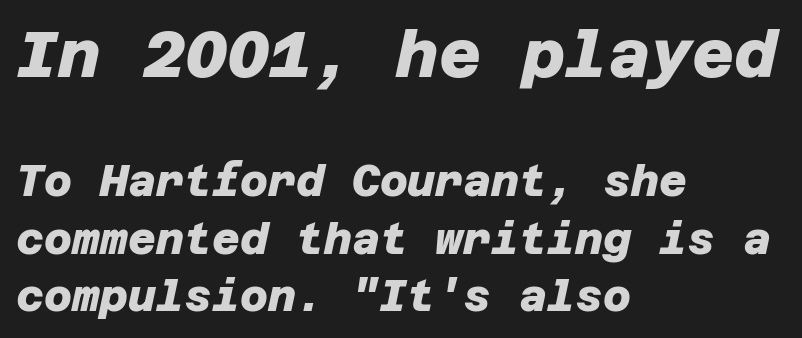
Q: Is the text bold? A: Yes.
Q: Is the typeface a serif or a sans-serif typeface? A: Sans-serif.
Q: Is the text underlined? A: No.
Q: How is the paragraph aligned? A: Left-aligned.
Q: Is the spacing between letters normal or unusually wide? A: Normal.
Q: Is the spacing between lines tight, normal or loose? A: Normal.
Q: Which block of text is set in a larger size, the first (top) or the second (bottom)? A: The first (top) one.
Q: Width (condensed, normal, or wide)? A: Normal.
Q: Stroke contrast? A: Low.
Q: x-height? A: Large.
